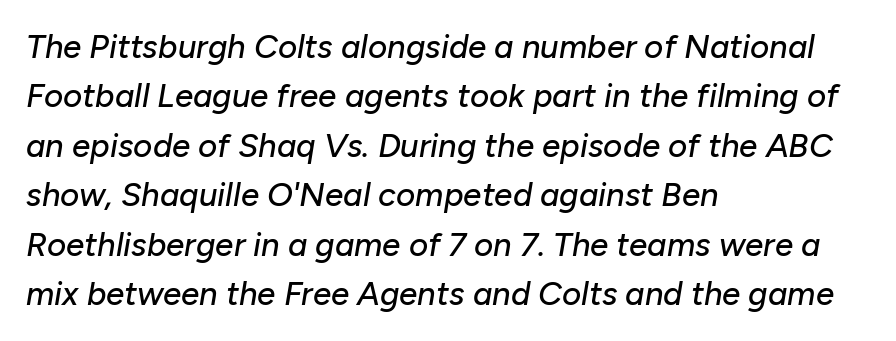
The image shows 33 px text type, italic (leaning right); set left-aligned, normal line spacing (1.5x), normal letter spacing, not underlined; low stroke contrast and a medium x-height.
